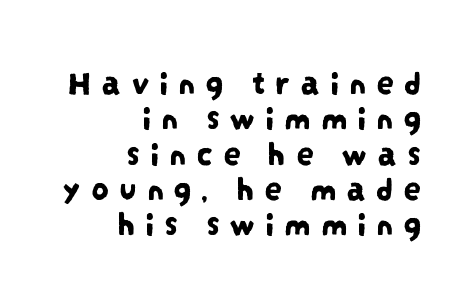
Q: Is the typeface a serif or a sans-serif typeface? A: Sans-serif.
Q: Is the text underlined? A: No.
Q: How is the paragraph aligned? A: Right-aligned.
Q: Is the spacing between letters normal or unusually wide? A: Unusually wide.
Q: Is the spacing between lines tight, normal or loose? A: Tight.
Q: Width (condensed, normal, or wide)? A: Condensed.
Q: Stroke contrast? A: Low.
Q: x-height? A: Large.
Q: Monospaced? A: No.
